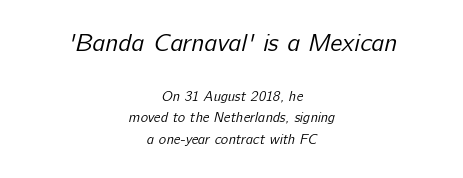
{"bold": "no", "underline": "no", "align": "center", "line_spacing": "normal", "line_spacing_ratio": 1.52, "letter_spacing": "normal", "letter_spacing_em": 0.0, "larger_block": "first", "size_ratio": 1.79, "glyph_px": 25}
